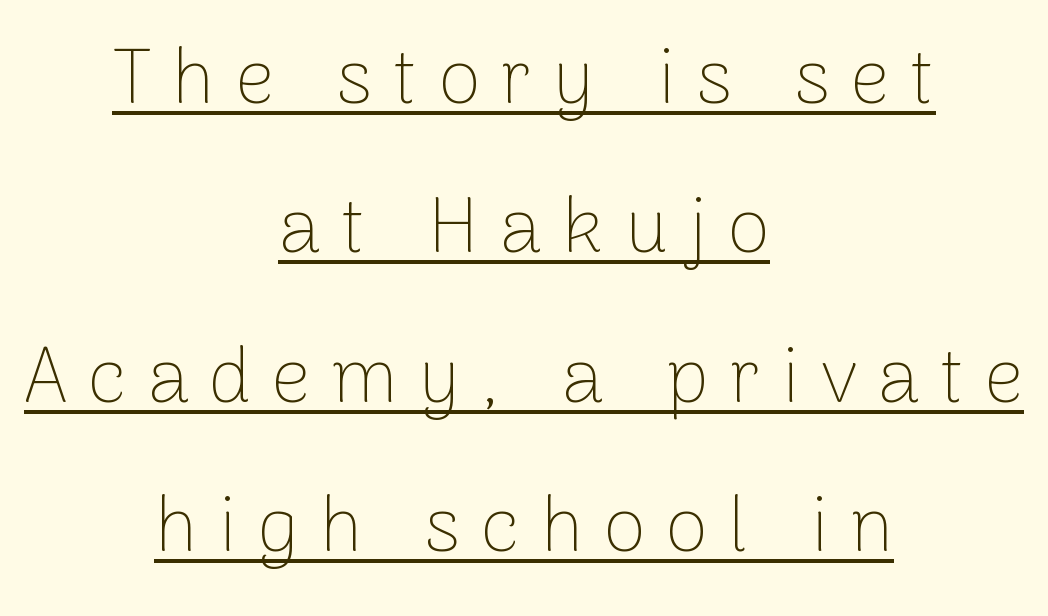
A sans-serif font was chosen for this passage. Italic: no, the glyphs are upright roman. A great deal of white space separates one row of letters from the next. The rendering inserts visible extra space after every character.
